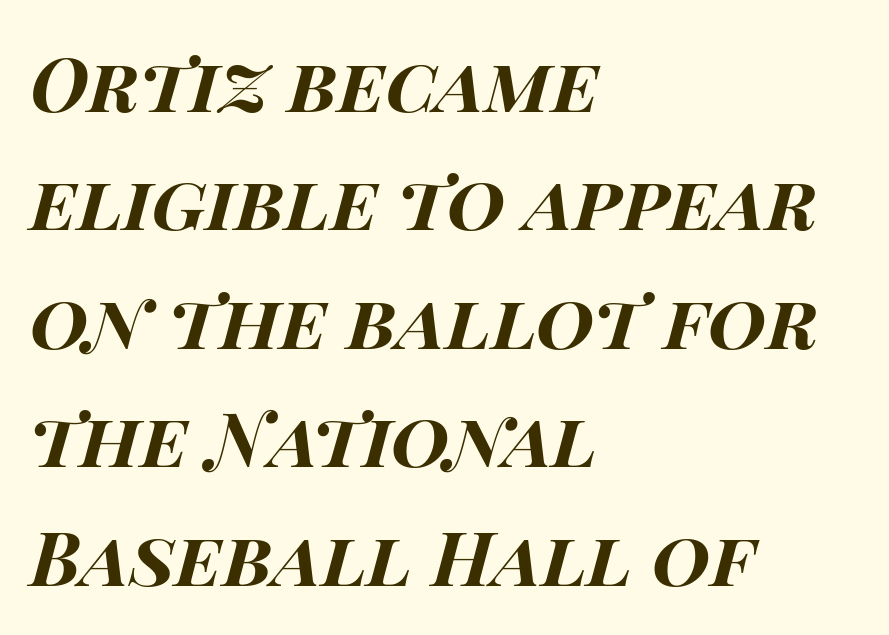
Q: Is the text bold? A: Yes.
Q: Is the text italic (slanted)? A: Yes, it leans right by about 15 degrees.
Q: Is the text underlined? A: No.
Q: How is the paragraph aligned? A: Left-aligned.
Q: Is the spacing between letters normal or unusually wide? A: Normal.
Q: Is the spacing between lines tight, normal or loose? A: Normal.
Q: Width (condensed, normal, or wide)? A: Wide.
Q: Stroke contrast? A: High.
Q: x-height? A: Large.
Q: Monospaced? A: No.
